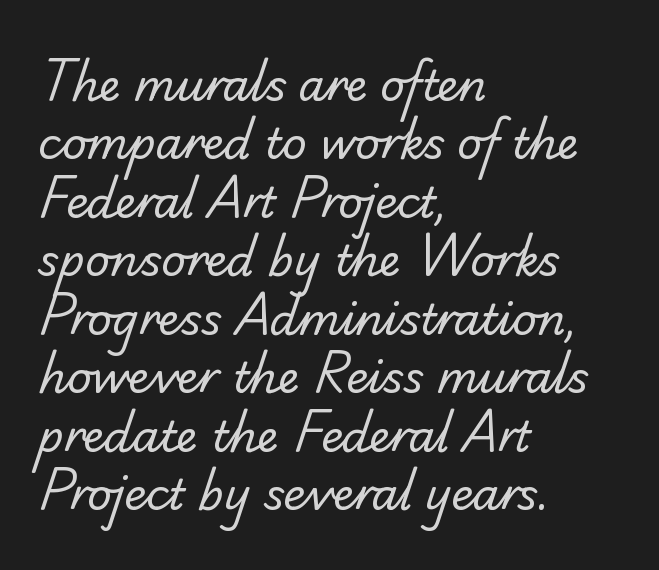
{"serif": "yes", "bold": "no", "weight": "regular", "width": "normal", "stroke_contrast": "low", "x_height": "small", "monospaced": "no", "underline": "no", "align": "left", "line_spacing": "normal", "line_spacing_ratio": 1.36, "letter_spacing": "normal", "letter_spacing_em": 0.0, "glyph_px": 43}
